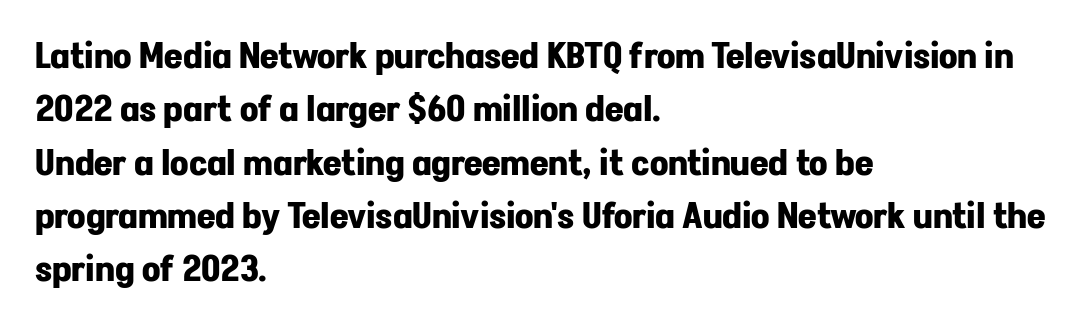
Caption: bold face, heavy strokes. Quick note: not italic, upright. Each letter keeps its own natural width here, so spacing adapts to shape. The zone under the glyphs is completely vacant. Horizontal bands of white between lines are of average thickness. You could call the tracking neutral — neither tight nor loose.
